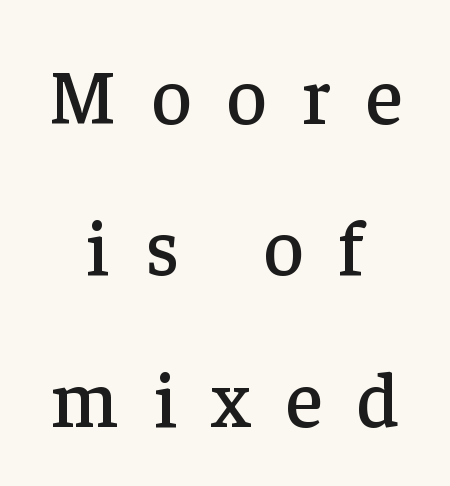
The designer went with a serif here, giving each stem small feet. The specimen omits any rule beneath the text block's lines. Typeset on center — no edge is straight. This sample has the flowing, uneven cadence of proportional lettering.
